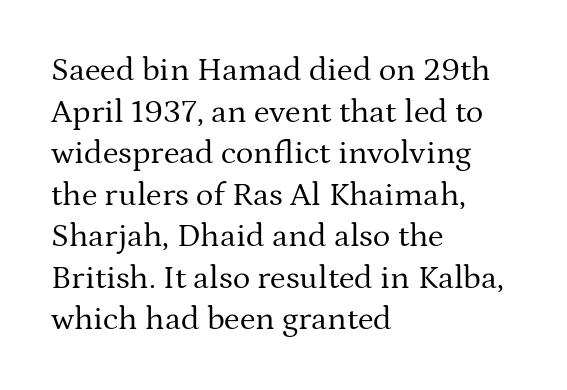
Q: Is the text bold? A: No.
Q: Is the text italic (slanted)? A: No, it is upright.
Q: Is the typeface a serif or a sans-serif typeface? A: Serif.
Q: Is the text underlined? A: No.
Q: How is the paragraph aligned? A: Left-aligned.
Q: Is the spacing between letters normal or unusually wide? A: Normal.
Q: Is the spacing between lines tight, normal or loose? A: Normal.
Q: Width (condensed, normal, or wide)? A: Normal.
Q: Stroke contrast? A: Medium.
Q: x-height? A: Medium.
Q: Monospaced? A: No.
